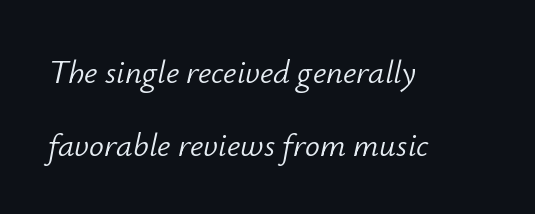
This block would shrink considerably if given ordinary leading; it's expanded now. There is no visible air inserted between adjacent glyphs. Slanted lettering throughout. Note the varied advance widths — an 'i' is clearly narrower than an 'm'. Is the type heavy? It reads as light-to-regular instead.
